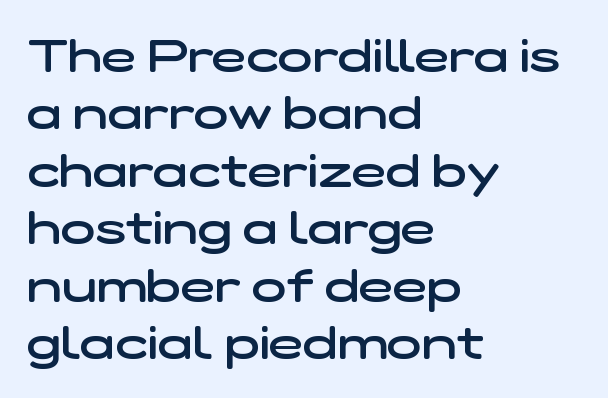
{"serif": "no", "bold": "semi", "weight": "semibold", "width": "wide", "stroke_contrast": "low", "x_height": "medium", "monospaced": "no", "underline": "no", "align": "left", "line_spacing": "normal", "line_spacing_ratio": 1.25, "letter_spacing": "normal", "letter_spacing_em": 0.0, "glyph_px": 46}
